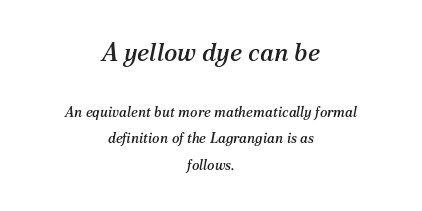
The image shows 25 px text type, italic (leaning right); set centered, line spacing 1.88x, normal letter spacing, not underlined; the first (top) block is 1.79x larger.
